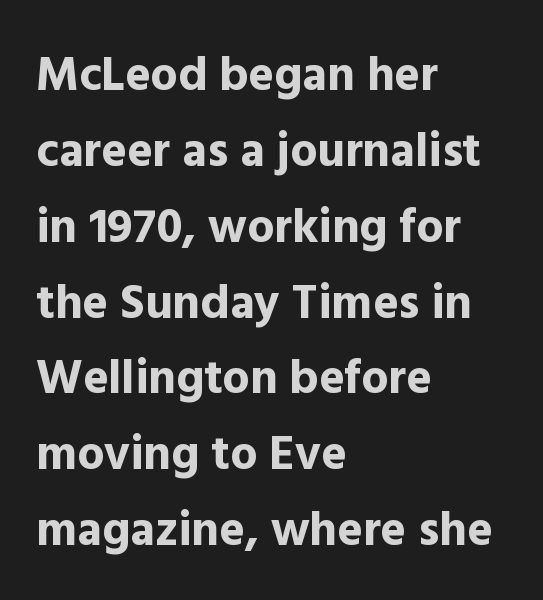
{"serif": "no", "italic": "no", "bold": "yes", "weight": "bold", "width": "normal", "x_height": "medium", "monospaced": "no", "underline": "no", "align": "left", "line_spacing": "normal", "line_spacing_ratio": 1.58, "letter_spacing": "normal", "letter_spacing_em": 0.0, "glyph_px": 48}
